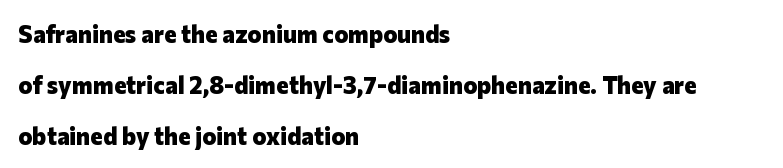
{"italic": "no", "bold": "yes", "underline": "no", "align": "left", "line_spacing": "loose", "line_spacing_ratio": 2.12, "letter_spacing": "normal", "letter_spacing_em": 0.0, "glyph_px": 24}
